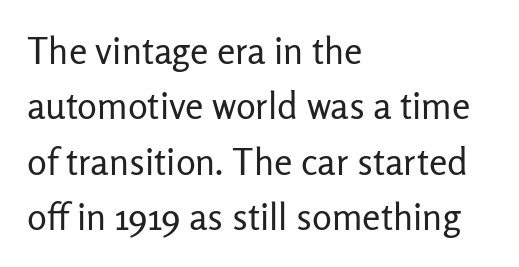
The image shows 37 px regular-weight sans-serif type, upright; set left-aligned, normal line spacing (1.5x), normal letter spacing, not underlined; low stroke contrast and a medium x-height.
